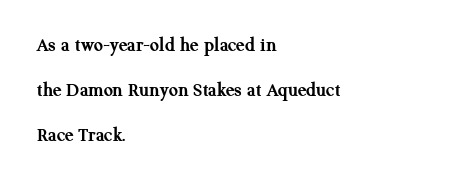
Here the glyphs are tracked normally, forming tight word shapes. Is the type bold? Yes — the strokes are clearly thick and heavy. How would I describe the line gaps? Wide and relaxed. When letters stand straight like this, we call the style roman or upright. These lines are set flush left with a ragged right edge.
